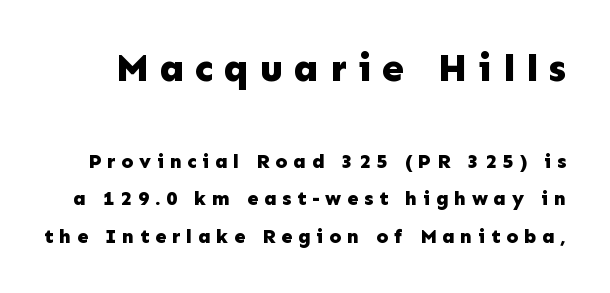
The image shows 39 px bold sans-serif type, upright; set line spacing 1.88x, unusually wide letter spacing (+0.28 em), not underlined; the first (top) block is 1.95x larger; low stroke contrast and a medium x-height.
